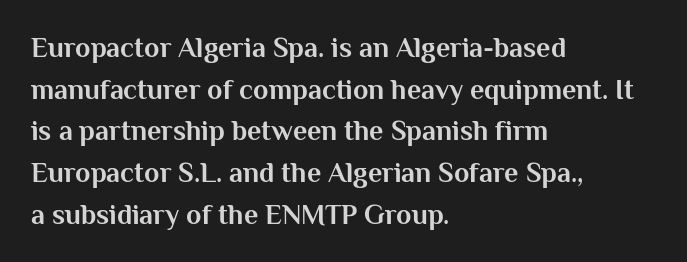
The image shows 28 px bold sans-serif type, upright; set left-aligned, normal line spacing (1.49x), normal letter spacing, not underlined; medium stroke contrast and a medium x-height.
